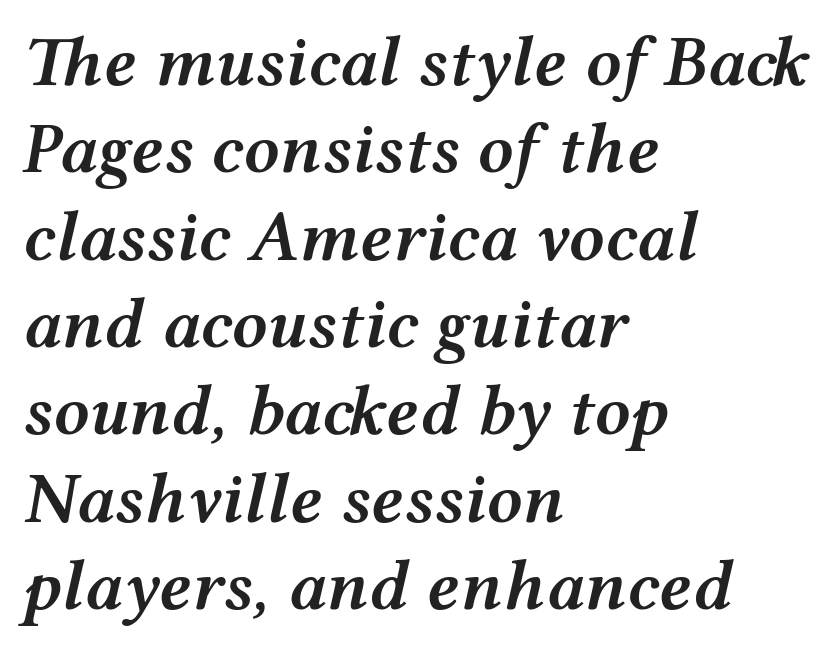
{"italic": "yes", "lean": "right", "slant_degrees": 12, "bold": "semi", "weight": "semibold", "width": "wide", "stroke_contrast": "medium", "x_height": "medium", "monospaced": "no", "underline": "no", "align": "left", "line_spacing_ratio": 1.23, "letter_spacing": "normal", "letter_spacing_em": 0.0, "glyph_px": 71}
